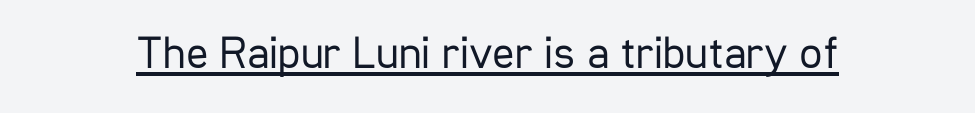
{"serif": "no", "italic": "no", "bold": "no", "weight": "regular", "width": "condensed", "stroke_contrast": "low", "x_height": "medium", "monospaced": "no", "underline": "yes", "letter_spacing": "normal", "letter_spacing_em": 0.0, "glyph_px": 46}
